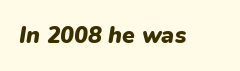
The image shows 23 px bold type, italic (leaning right); set normal letter spacing, not underlined.
